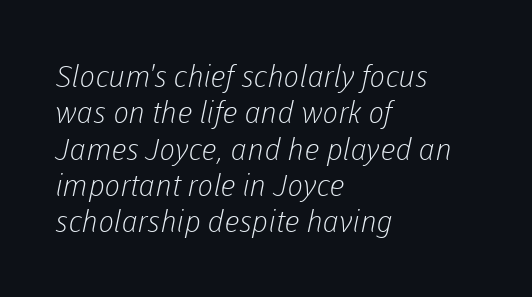
The image shows 30 px light sans-serif type; set left-aligned, line spacing 1.21x, normal letter spacing, not underlined; low stroke contrast and a medium x-height.
